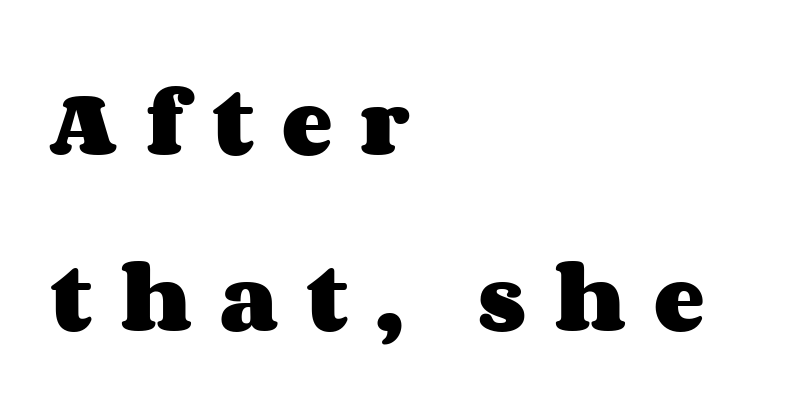
The image shows 76 px heavy, wide type, upright; set left-aligned, loose line spacing (2.31x), unusually wide letter spacing (+0.37 em), not underlined; medium stroke contrast and a large x-height.
